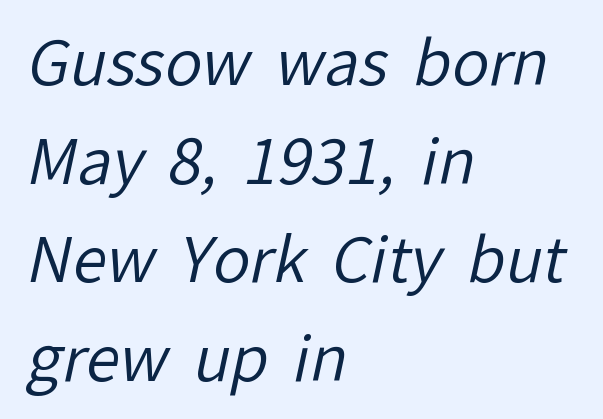
The image shows 62 px regular-weight sans-serif type; set left-aligned, normal line spacing (1.59x), normal letter spacing, not underlined; low stroke contrast and a medium x-height.
